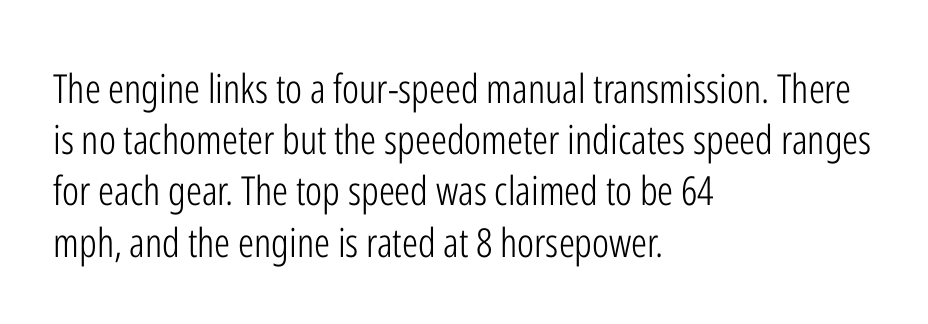
Varying glyph widths throughout — classic text-font behaviour. Posture: upright roman. Vertical spacing — default. Observe the absence of serifs on each vertical stroke in this sample. Short note: letters normally spaced.
